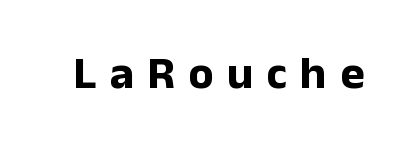
{"serif": "no", "italic": "no", "bold": "yes", "weight": "bold", "width": "normal", "stroke_contrast": "low", "x_height": "medium", "monospaced": "no", "underline": "no", "letter_spacing": "wide", "letter_spacing_em": 0.29, "glyph_px": 46}
